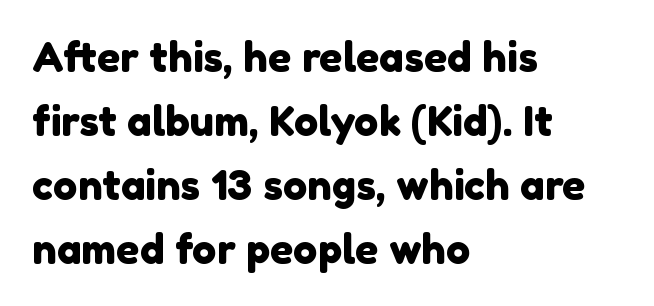
The image shows 41 px sans-serif type; set left-aligned, normal line spacing (1.56x), normal letter spacing, not underlined; a medium x-height.
